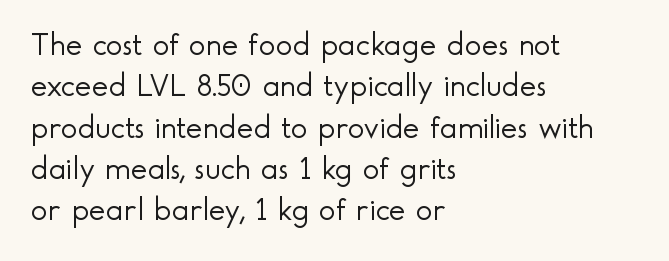
The image shows 32 px light sans-serif type, upright; set left-aligned, normal line spacing (1.29x), normal letter spacing, not underlined; a small x-height.
